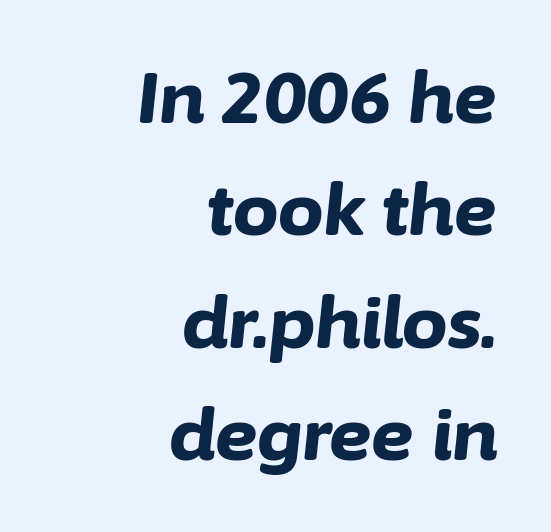
Q: Is the text bold? A: Yes.
Q: Is the text italic (slanted)? A: Yes, it leans right by about 6 degrees.
Q: Is the text underlined? A: No.
Q: How is the paragraph aligned? A: Right-aligned.
Q: Is the spacing between letters normal or unusually wide? A: Normal.
Q: Is the spacing between lines tight, normal or loose? A: Normal.
Q: Width (condensed, normal, or wide)? A: Normal.
Q: Stroke contrast? A: Low.
Q: x-height? A: Medium.
Q: Monospaced? A: No.
